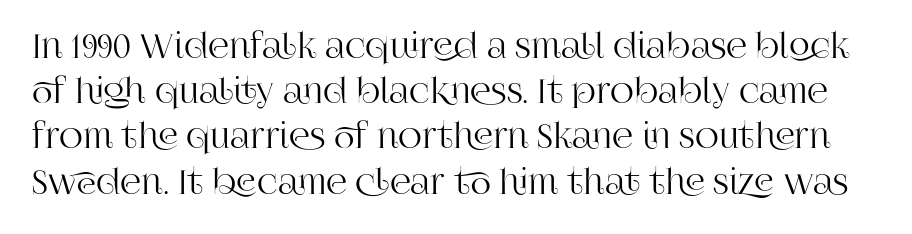
Look at the bottom of the vertical strokes: they flare into serifs here. You could call the tracking neutral — neither tight nor loose. Do the characters align in a grid? No, the font is proportional. No word sits above an underline. Interline gaps are of average width in this sample. A typesetter would mark this as roman, not italic.
